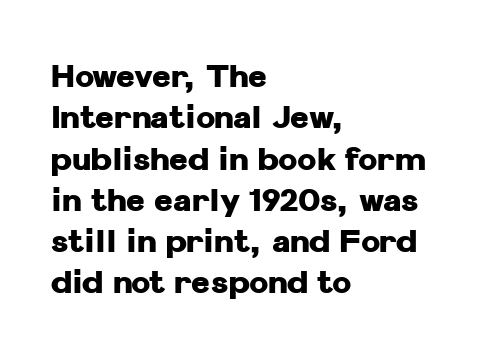
This sample uses an upright cut, with every glyph sitting square on the baseline. Font category for this specimen: sans-serif. A dark, heavy texture on the line: the type is bold. The face used here is proportionally spaced, like ordinary book or web type. Which margin do the lines hug? The left one — the right edge is uneven.
